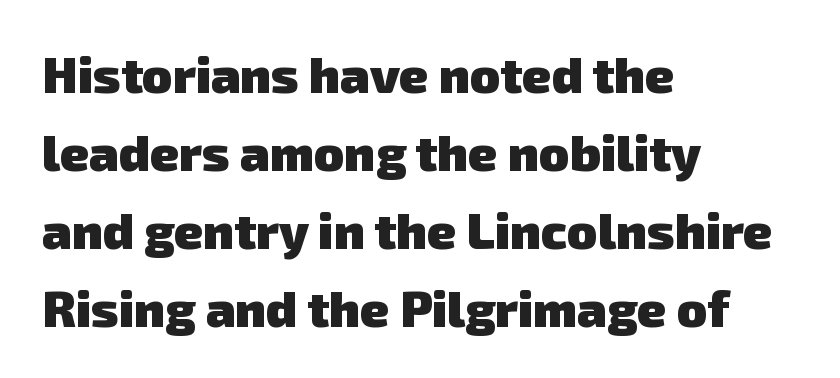
Q: Is the text bold? A: Yes.
Q: Is the typeface a serif or a sans-serif typeface? A: Sans-serif.
Q: Is the text underlined? A: No.
Q: How is the paragraph aligned? A: Left-aligned.
Q: Is the spacing between letters normal or unusually wide? A: Normal.
Q: Is the spacing between lines tight, normal or loose? A: Normal.
Q: Width (condensed, normal, or wide)? A: Normal.
Q: Stroke contrast? A: Low.
Q: x-height? A: Medium.
Q: Monospaced? A: No.
